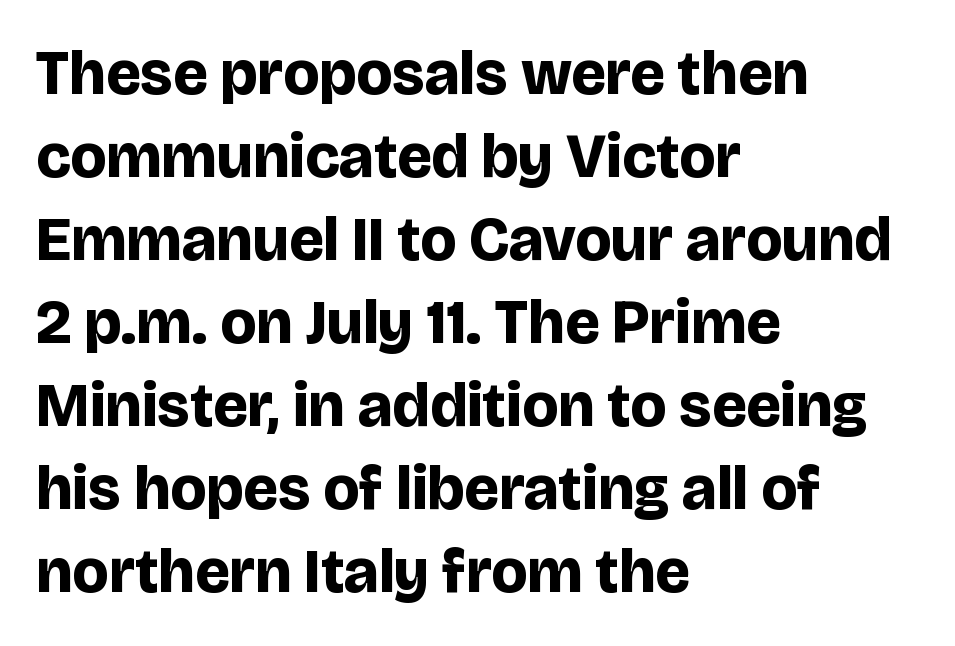
Thick stems and heavy bowls — unmistakably bold. What's the leading like? Ordinary, nothing unusual. Words float on clear page, feet unadorned. The passage shown is typed in a proportional face where columns would drift. Layout note: lines flush left.
